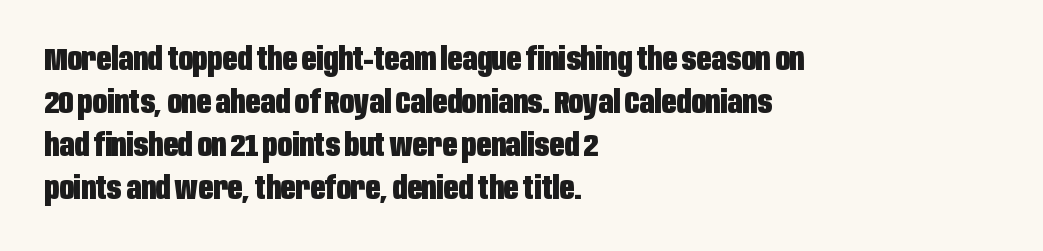
This is roman type, the default non-slanted kind. Horizontal alignment here is leftward, the default for most running prose. The passage shown is typed in a proportional face where columns would drift. Each new line begins a customary step beneath the previous one.
